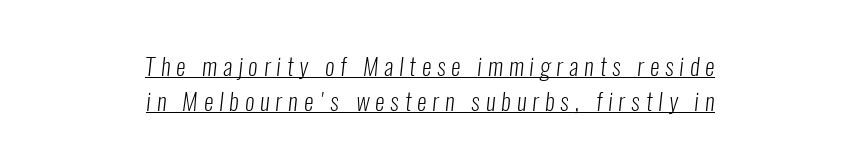
{"bold": "no", "underline": "yes", "align": "center", "line_spacing": "normal", "line_spacing_ratio": 1.46, "letter_spacing": "wide", "letter_spacing_em": 0.25, "glyph_px": 24}
